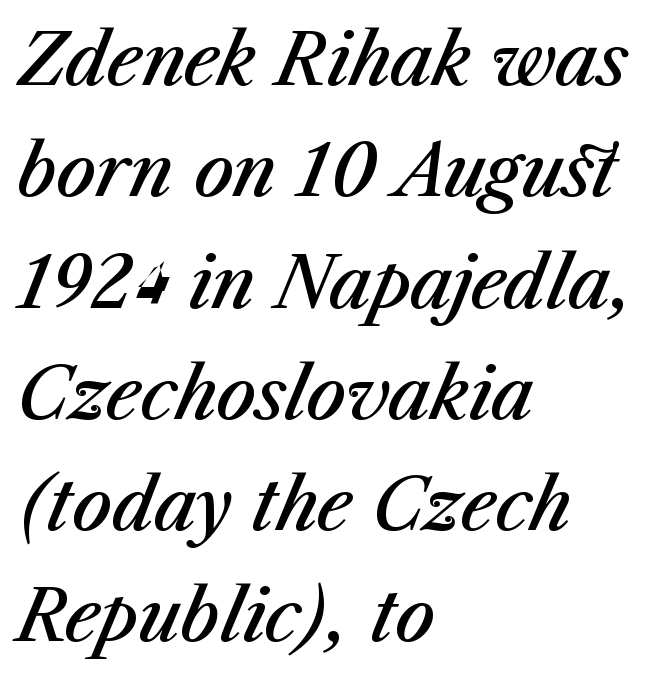
The image shows 70 px semibold type, italic (leaning right); set left-aligned, normal line spacing (1.59x), normal letter spacing, not underlined; medium stroke contrast and a medium x-height.
